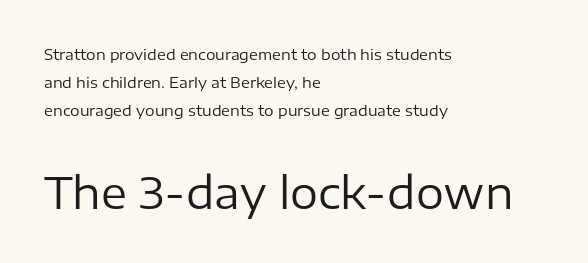
The image shows 44 px regular-weight sans-serif type, upright; set left-aligned, line spacing 1.86x, normal letter spacing, not underlined; the second (bottom) block is 2.93x larger; low stroke contrast and a medium x-height.
